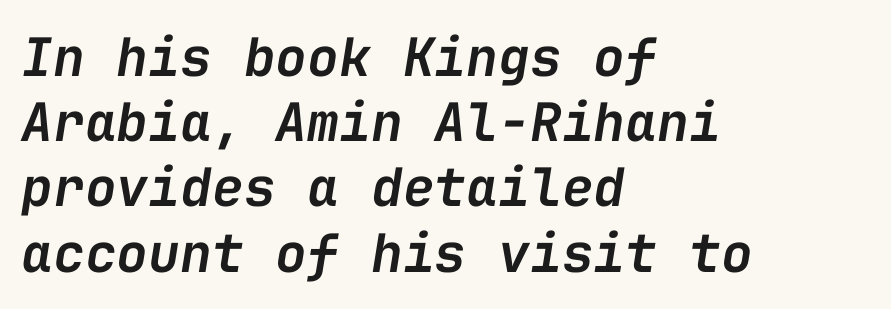
Q: Is the text bold? A: Semi-bold.
Q: Is the text italic (slanted)? A: Yes, it leans right by about 9 degrees.
Q: Is the text underlined? A: No.
Q: How is the paragraph aligned? A: Left-aligned.
Q: Is the spacing between letters normal or unusually wide? A: Normal.
Q: Width (condensed, normal, or wide)? A: Normal.
Q: Stroke contrast? A: Low.
Q: x-height? A: Medium.
Q: Monospaced? A: Yes.
